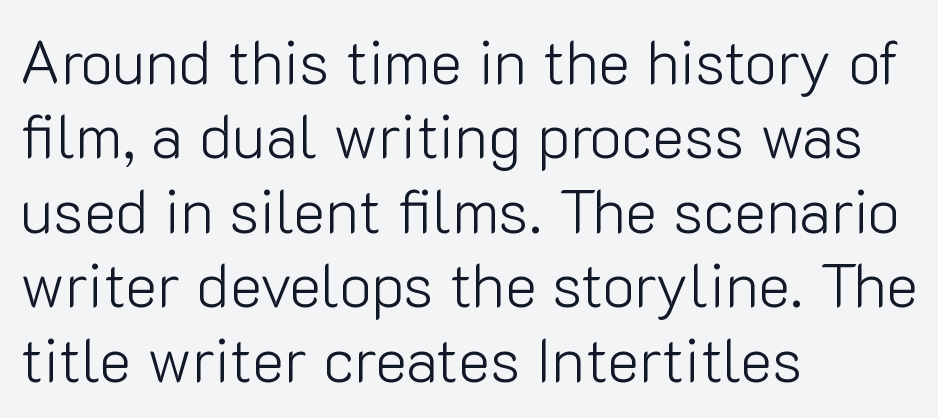
Q: Is the text bold? A: No.
Q: Is the text italic (slanted)? A: No, it is upright.
Q: Is the typeface a serif or a sans-serif typeface? A: Sans-serif.
Q: Is the text underlined? A: No.
Q: How is the paragraph aligned? A: Left-aligned.
Q: Is the spacing between letters normal or unusually wide? A: Normal.
Q: Width (condensed, normal, or wide)? A: Normal.
Q: Stroke contrast? A: Low.
Q: x-height? A: Medium.
Q: Monospaced? A: No.
